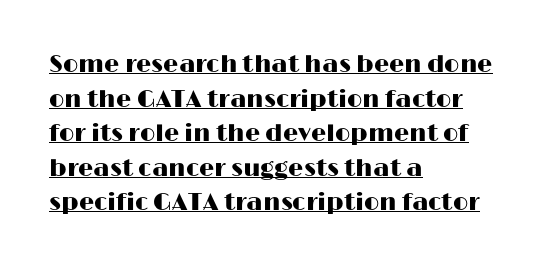
The image shows 24 px text type, upright; set left-aligned, normal line spacing (1.44x), normal letter spacing, underlined.
